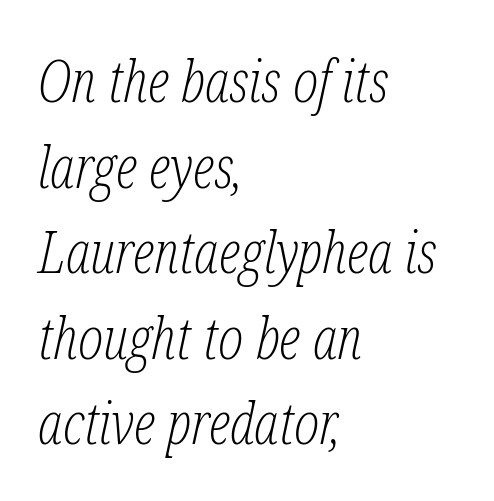
{"serif": "yes", "italic": "yes", "lean": "right", "slant_degrees": 12, "bold": "no", "weight": "light", "width": "condensed", "stroke_contrast": "low", "x_height": "medium", "monospaced": "no", "underline": "no", "align": "left", "line_spacing": "normal", "line_spacing_ratio": 1.45, "letter_spacing": "normal", "letter_spacing_em": 0.0, "glyph_px": 59}
